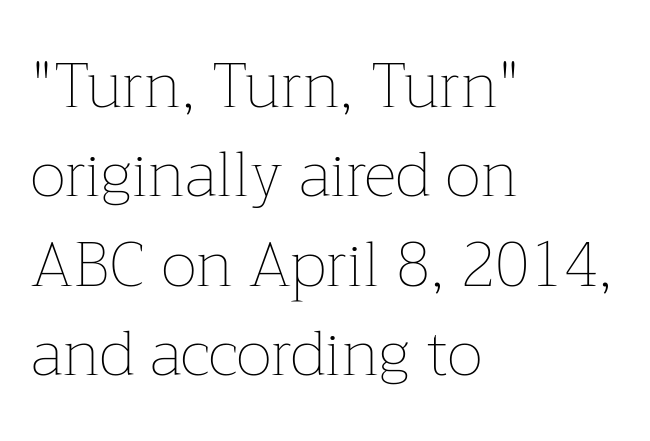
The image shows 63 px thin type, upright; set left-aligned, normal line spacing (1.42x), normal letter spacing, not underlined; low stroke contrast and a medium x-height.
